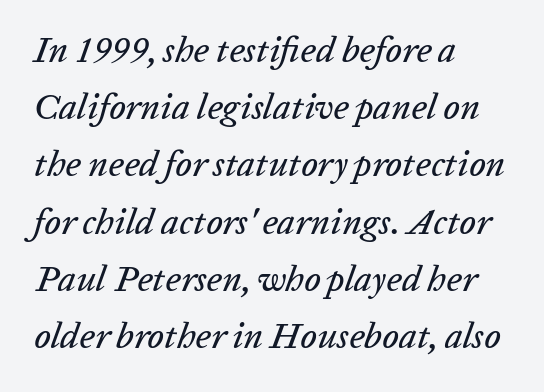
Q: Is the text italic (slanted)? A: Yes, it leans right by about 20 degrees.
Q: Is the text underlined? A: No.
Q: How is the paragraph aligned? A: Left-aligned.
Q: Is the spacing between letters normal or unusually wide? A: Normal.
Q: Is the spacing between lines tight, normal or loose? A: Normal.
Q: Width (condensed, normal, or wide)? A: Normal.
Q: Stroke contrast? A: Low.
Q: x-height? A: Medium.
Q: Monospaced? A: No.
